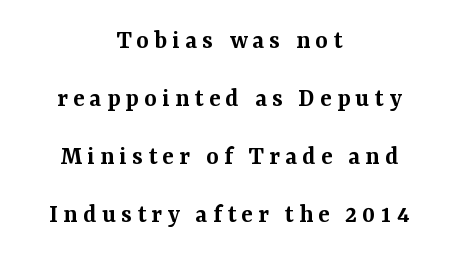
Q: Is the text bold? A: Semi-bold.
Q: Is the text italic (slanted)? A: No, it is upright.
Q: Is the text underlined? A: No.
Q: How is the paragraph aligned? A: Centered.
Q: Is the spacing between lines tight, normal or loose? A: Loose.
